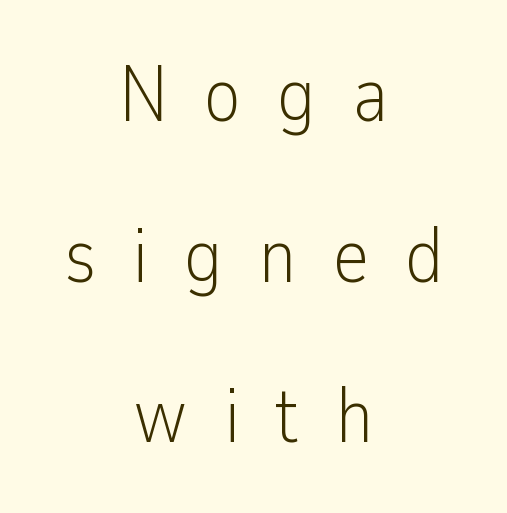
Q: Is the text bold? A: No.
Q: Is the text italic (slanted)? A: No, it is upright.
Q: Is the typeface a serif or a sans-serif typeface? A: Sans-serif.
Q: Is the text underlined? A: No.
Q: How is the paragraph aligned? A: Centered.
Q: Is the spacing between letters normal or unusually wide? A: Unusually wide.
Q: Is the spacing between lines tight, normal or loose? A: Loose.
Q: Width (condensed, normal, or wide)? A: Condensed.
Q: Stroke contrast? A: Low.
Q: x-height? A: Medium.
Q: Monospaced? A: No.
